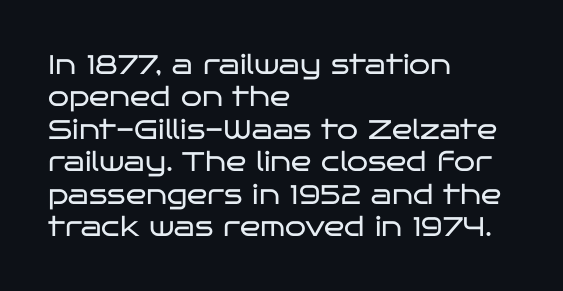
The image shows 27 px text type, upright; set left-aligned, line spacing 1.2x, normal letter spacing, not underlined.
